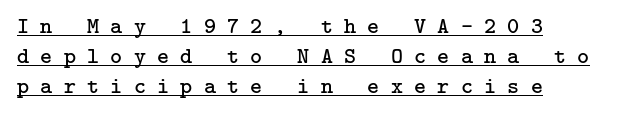
The image shows 23 px text type, upright; set left-aligned, normal line spacing (1.31x), unusually wide letter spacing (+0.49 em), underlined.
